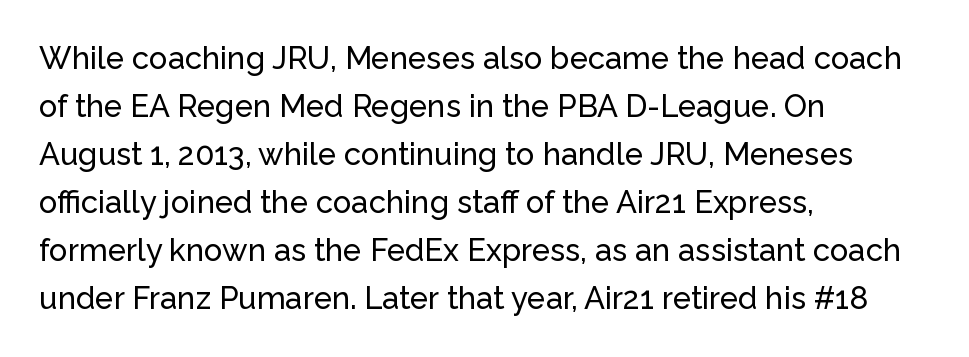
The image shows 31 px sans-serif type, upright; set left-aligned, normal line spacing (1.55x), normal letter spacing, not underlined; low stroke contrast and a medium x-height.
